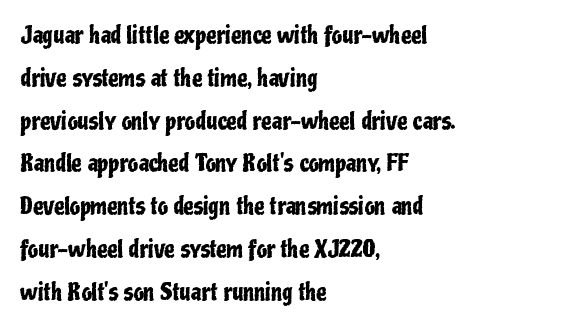
{"italic": "no", "underline": "no", "align": "left", "line_spacing_ratio": 1.86, "letter_spacing": "normal", "letter_spacing_em": 0.0, "glyph_px": 23}
